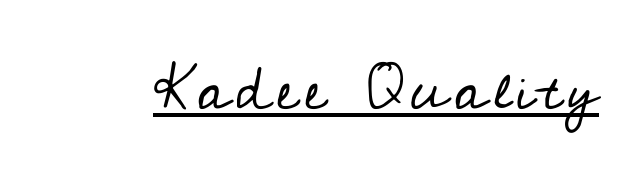
Think of a printed novel: that variable character pitch is what you see here. This is serif lettering, the kind often seen in printed books. Vertical stems look standard width or narrower in stroke. This rendering features underlined lettering.
